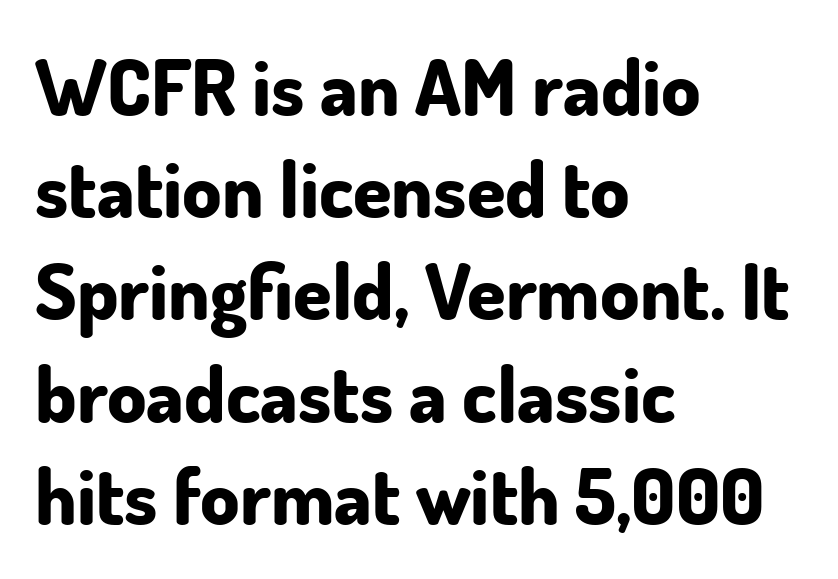
{"serif": "no", "italic": "no", "bold": "yes", "weight": "bold", "width": "normal", "stroke_contrast": "low", "x_height": "small", "monospaced": "no", "underline": "no", "align": "left", "line_spacing": "normal", "line_spacing_ratio": 1.31, "letter_spacing": "normal", "letter_spacing_em": 0.0, "glyph_px": 78}
